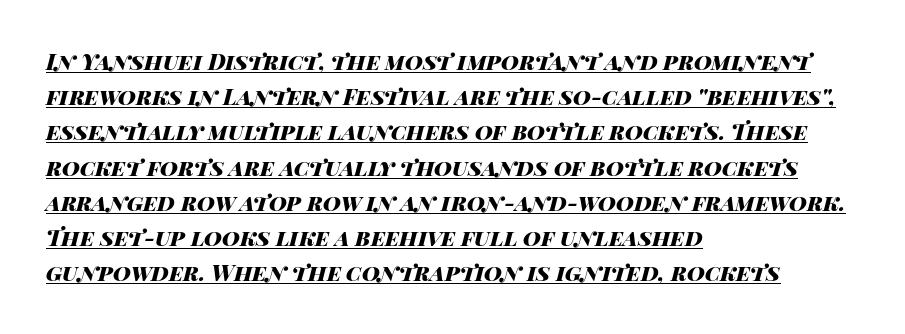
Q: Is the text bold? A: Yes.
Q: Is the text italic (slanted)? A: Yes, it leans right by about 14 degrees.
Q: Is the text underlined? A: Yes.
Q: How is the paragraph aligned? A: Left-aligned.
Q: Is the spacing between letters normal or unusually wide? A: Normal.
Q: Is the spacing between lines tight, normal or loose? A: Normal.
